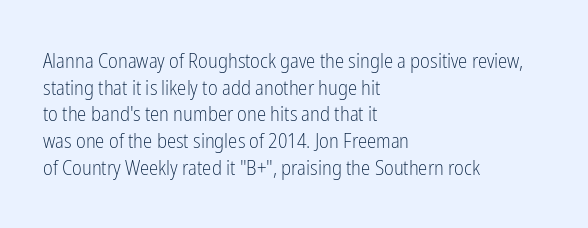
The image shows 21 px text type, upright; set left-aligned, normal line spacing (1.27x), normal letter spacing, not underlined.
